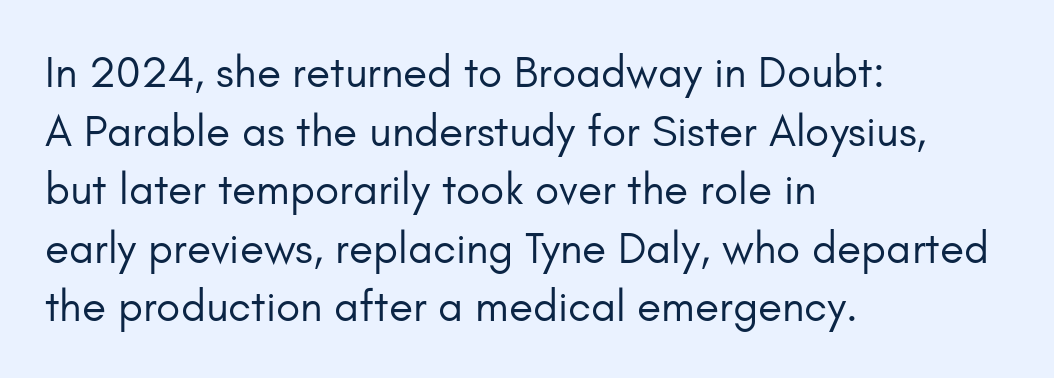
Q: Is the text bold? A: No.
Q: Is the text italic (slanted)? A: No, it is upright.
Q: Is the typeface a serif or a sans-serif typeface? A: Sans-serif.
Q: Is the text underlined? A: No.
Q: How is the paragraph aligned? A: Left-aligned.
Q: Is the spacing between letters normal or unusually wide? A: Normal.
Q: Is the spacing between lines tight, normal or loose? A: Normal.
Q: Width (condensed, normal, or wide)? A: Normal.
Q: Stroke contrast? A: Low.
Q: x-height? A: Small.
Q: Monospaced? A: No.
